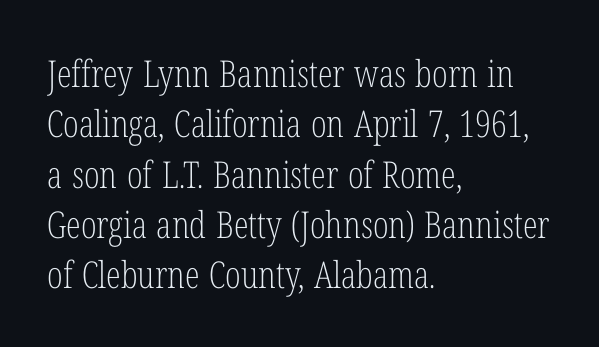
The image shows 37 px light, condensed serif type, upright; set left-aligned, normal line spacing (1.36x), normal letter spacing, not underlined; low stroke contrast and a medium x-height.
